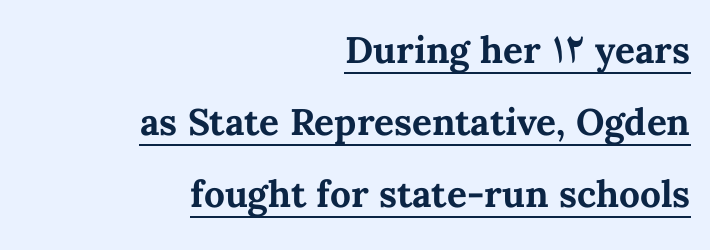
{"italic": "no", "bold": "yes", "weight": "bold", "width": "normal", "stroke_contrast": "medium", "x_height": "medium", "monospaced": "no", "underline": "yes", "align": "right", "line_spacing": "loose", "line_spacing_ratio": 1.95, "letter_spacing": "normal", "letter_spacing_em": 0.0, "glyph_px": 37}
